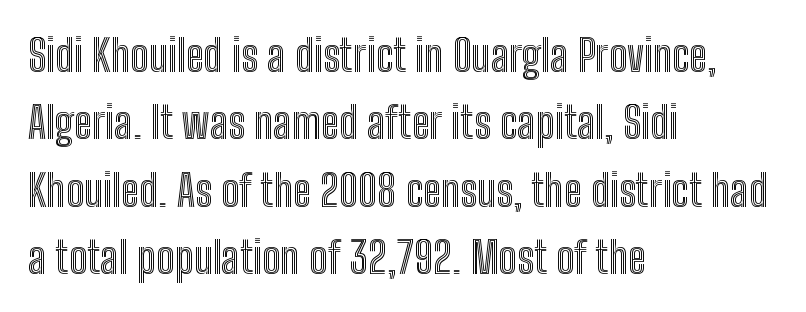
Q: Is the text italic (slanted)? A: No, it is upright.
Q: Is the text underlined? A: No.
Q: How is the paragraph aligned? A: Left-aligned.
Q: Is the spacing between letters normal or unusually wide? A: Normal.
Q: Is the spacing between lines tight, normal or loose? A: Normal.
Q: Width (condensed, normal, or wide)? A: Condensed.
Q: x-height? A: Medium.
Q: Monospaced? A: No.
